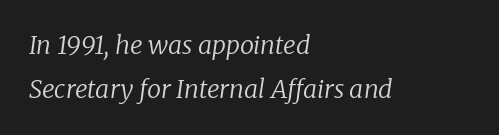
Q: Is the text bold? A: No.
Q: Is the text italic (slanted)? A: Yes, it leans right by about 8 degrees.
Q: Is the text underlined? A: No.
Q: How is the paragraph aligned? A: Left-aligned.
Q: Is the spacing between letters normal or unusually wide? A: Normal.
